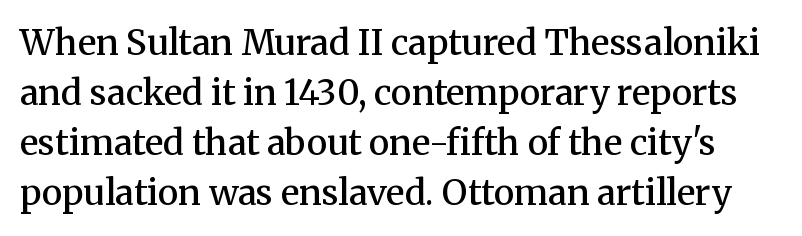
Q: Is the text bold? A: Semi-bold.
Q: Is the text italic (slanted)? A: No, it is upright.
Q: Is the typeface a serif or a sans-serif typeface? A: Serif.
Q: Is the text underlined? A: No.
Q: Is the spacing between letters normal or unusually wide? A: Normal.
Q: Is the spacing between lines tight, normal or loose? A: Normal.
Q: Width (condensed, normal, or wide)? A: Normal.
Q: Stroke contrast? A: Medium.
Q: x-height? A: Medium.
Q: Monospaced? A: No.
